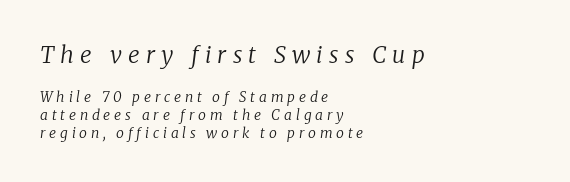
{"italic": "yes", "lean": "right", "slant_degrees": 8, "bold": "no", "underline": "no", "align": "left", "line_spacing": "normal", "line_spacing_ratio": 1.28, "letter_spacing": "wide", "letter_spacing_em": 0.27, "larger_block": "first", "size_ratio": 1.64, "glyph_px": 23}
